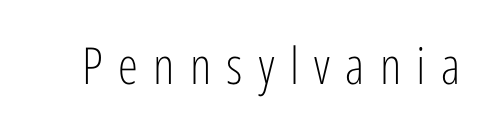
This sample uses an upright cut, with every glyph sitting square on the baseline. The typesetting does not lean heavy: it is not bold. You could not count columns in this text — the font is proportionally spaced. The gaps between neighbouring characters are conspicuously large.
